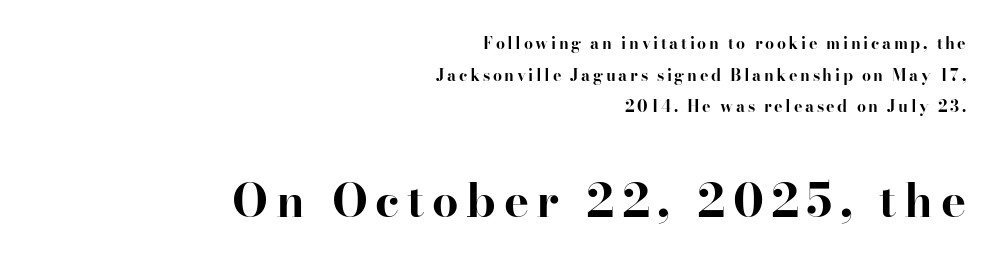
Honestly, there is no underline to notice here at all. The face used here is seriffed, in the tradition of book romans. Which of the two is more prominent by size? The second, at the bottom. Posture: vertical. Horizontal bands of white between lines are thick stripes.
